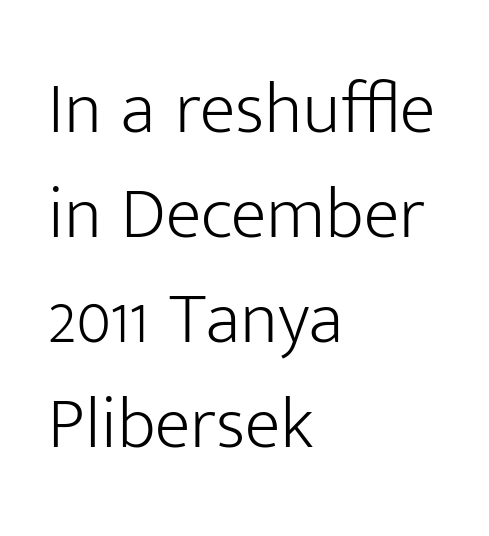
Q: Is the text bold? A: No.
Q: Is the text italic (slanted)? A: No, it is upright.
Q: Is the typeface a serif or a sans-serif typeface? A: Sans-serif.
Q: Is the text underlined? A: No.
Q: How is the paragraph aligned? A: Left-aligned.
Q: Is the spacing between letters normal or unusually wide? A: Normal.
Q: Is the spacing between lines tight, normal or loose? A: Normal.
Q: Width (condensed, normal, or wide)? A: Normal.
Q: Stroke contrast? A: Low.
Q: x-height? A: Medium.
Q: Monospaced? A: No.
